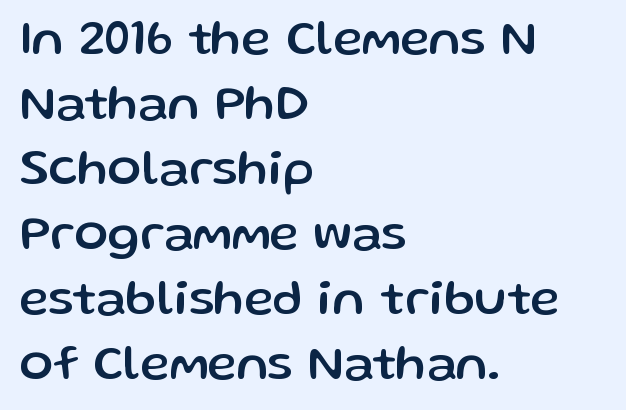
Q: Is the text italic (slanted)? A: No, it is upright.
Q: Is the typeface a serif or a sans-serif typeface? A: Sans-serif.
Q: Is the text underlined? A: No.
Q: How is the paragraph aligned? A: Left-aligned.
Q: Is the spacing between letters normal or unusually wide? A: Normal.
Q: Is the spacing between lines tight, normal or loose? A: Normal.
Q: Width (condensed, normal, or wide)? A: Normal.
Q: Stroke contrast? A: Low.
Q: x-height? A: Medium.
Q: Monospaced? A: No.
